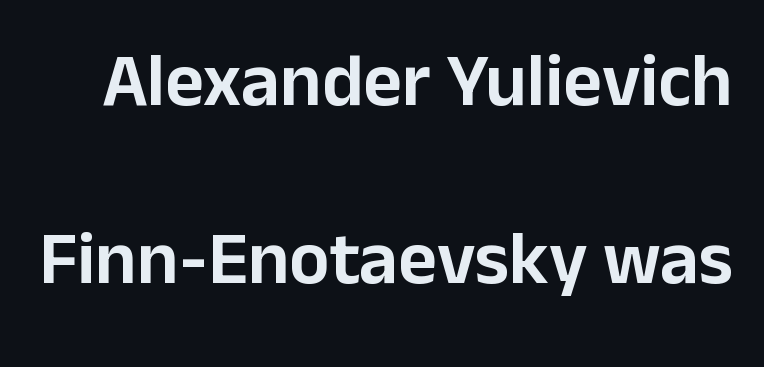
The image shows 75 px sans-serif type, upright; set loose line spacing (2.37x), normal letter spacing, not underlined; low stroke contrast and a medium x-height.
